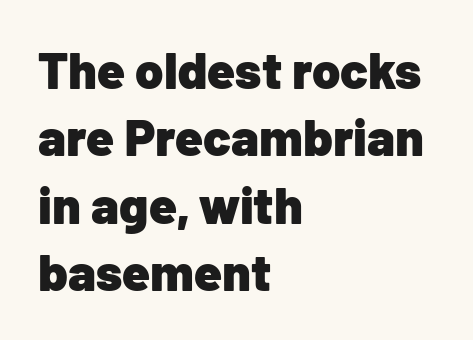
The image shows 51 px heavy sans-serif type, upright; set left-aligned, normal line spacing (1.32x), normal letter spacing, not underlined; low stroke contrast and a medium x-height.
